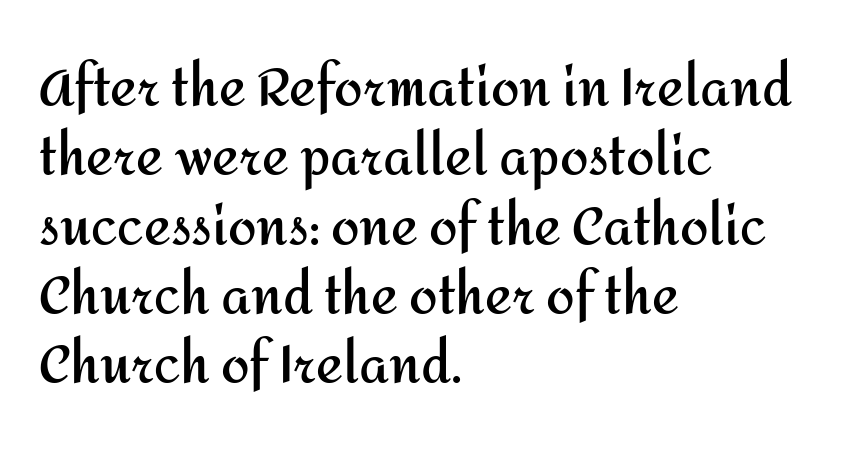
The image shows 51 px semibold sans-serif type, upright; set left-aligned, normal line spacing (1.36x), normal letter spacing, not underlined; medium stroke contrast and a medium x-height.
